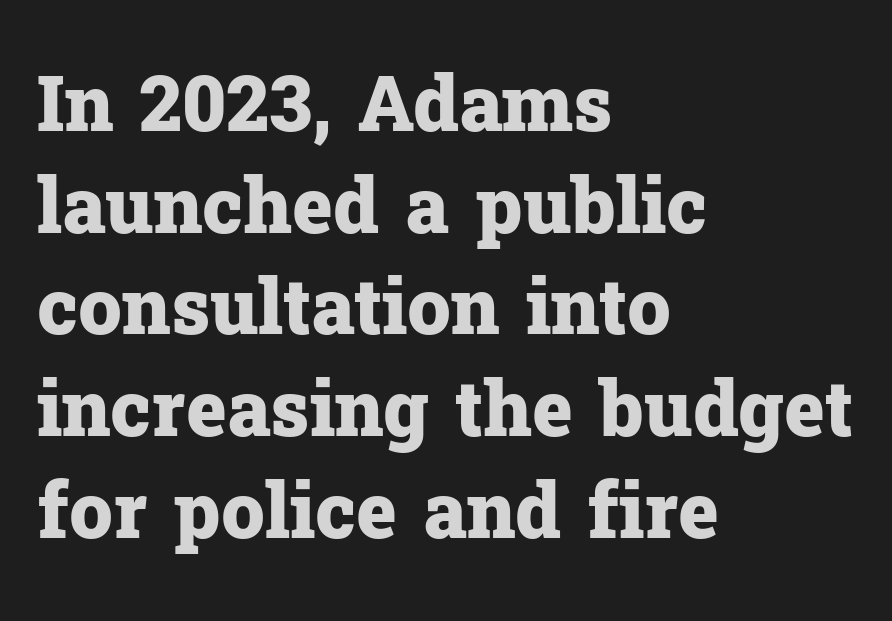
The image shows 77 px heavy serif type, upright; set left-aligned, normal line spacing (1.32x), normal letter spacing, not underlined; low stroke contrast and a medium x-height.
